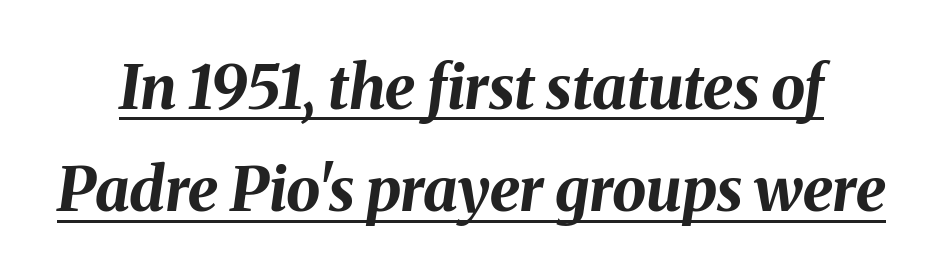
The image shows 61 px bold type, italic (leaning right); set normal line spacing (1.68x), normal letter spacing, underlined; medium stroke contrast and a medium x-height.
